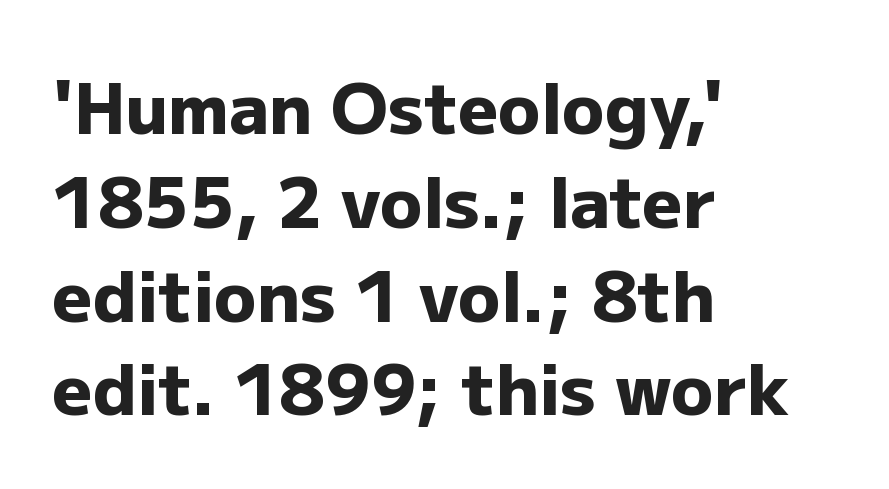
Q: Is the text bold? A: Yes.
Q: Is the text italic (slanted)? A: No, it is upright.
Q: Is the typeface a serif or a sans-serif typeface? A: Sans-serif.
Q: Is the text underlined? A: No.
Q: How is the paragraph aligned? A: Left-aligned.
Q: Is the spacing between letters normal or unusually wide? A: Normal.
Q: Is the spacing between lines tight, normal or loose? A: Normal.
Q: Width (condensed, normal, or wide)? A: Normal.
Q: Stroke contrast? A: Low.
Q: x-height? A: Medium.
Q: Monospaced? A: No.
